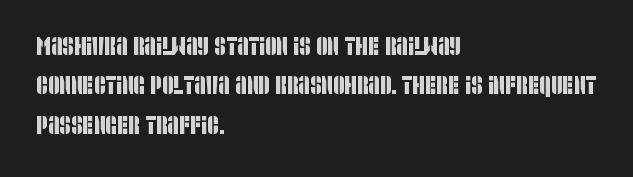
The image shows 25 px text type; set left-aligned, normal line spacing (1.58x), normal letter spacing, not underlined.
